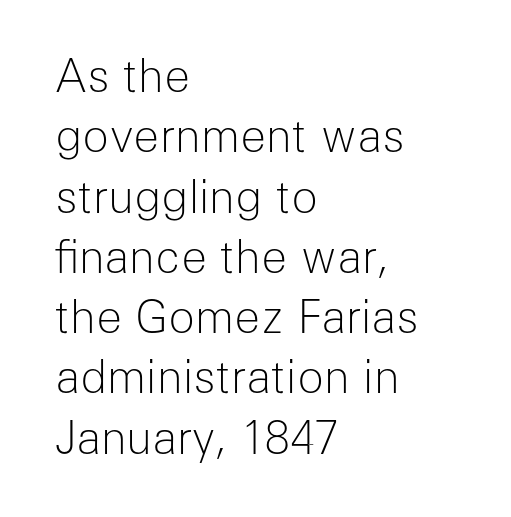
The image shows 44 px light sans-serif type, upright; set left-aligned, normal line spacing (1.37x), normal letter spacing, not underlined; low stroke contrast and a medium x-height.
